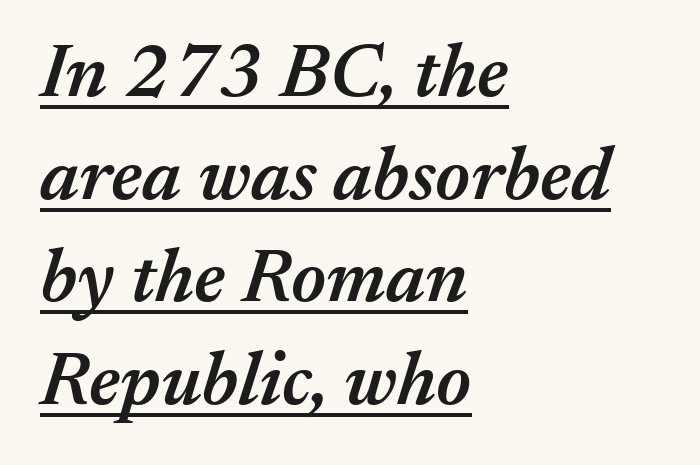
This is the in-between weight designers call semibold or demi. Quick note: underline on. The face used here has a pronounced slope to its letters. The line-height multiplier appears to be the usual default. Observe the ordinary spacing: letters are neighbours, not strangers.
